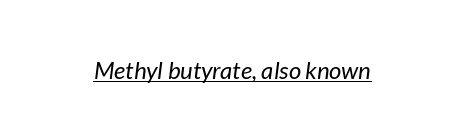
Q: Is the text bold? A: No.
Q: Is the text italic (slanted)? A: Yes, it leans right by about 7 degrees.
Q: Is the text underlined? A: Yes.
Q: Is the spacing between letters normal or unusually wide? A: Normal.
